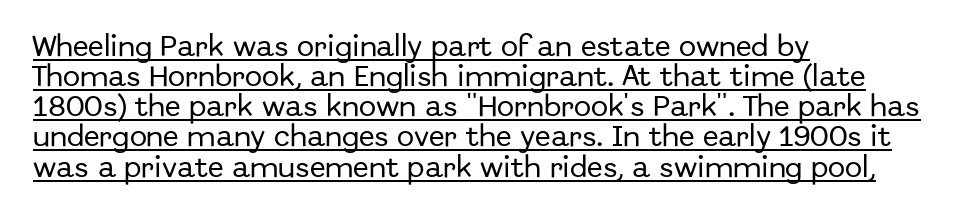
The image shows 23 px text type, upright; set left-aligned, normal line spacing (1.31x), normal letter spacing, underlined.
